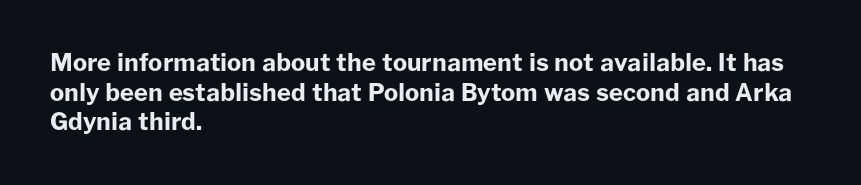
Q: Is the text bold? A: Yes.
Q: Is the text italic (slanted)? A: No, it is upright.
Q: Is the text underlined? A: No.
Q: How is the paragraph aligned? A: Left-aligned.
Q: Is the spacing between letters normal or unusually wide? A: Normal.
